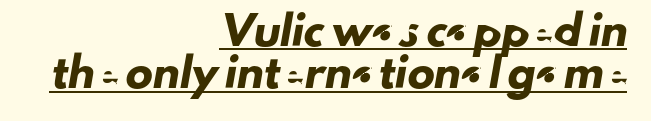
Q: Is the text underlined? A: Yes.
Q: How is the paragraph aligned? A: Right-aligned.
Q: Is the spacing between letters normal or unusually wide? A: Normal.
Q: Is the spacing between lines tight, normal or loose? A: Normal.
